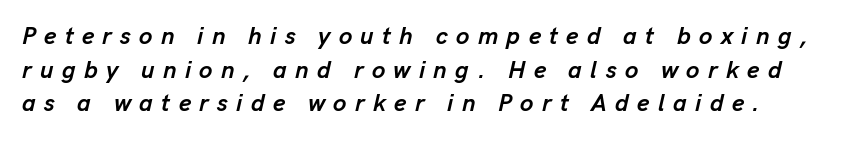
Posture: slanted. Underlining? Definitely not there. Typographic density is high because the face is bold. Glyph-to-glyph distance is far greater than everyday printed text. The space between consecutive lines is moderate.
